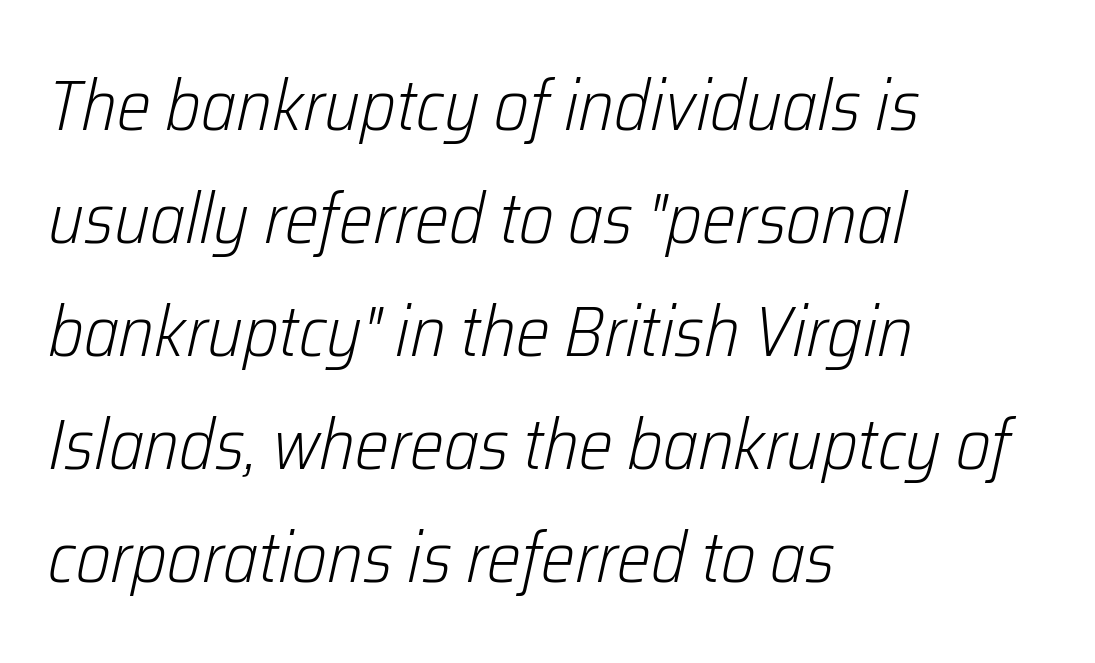
Notice how the passage keeps a crisp vertical edge on the left only. A bare baseline throughout the passage. Italic: yes, the glyphs are oblique. The rendering keeps characters at their native spacing.
